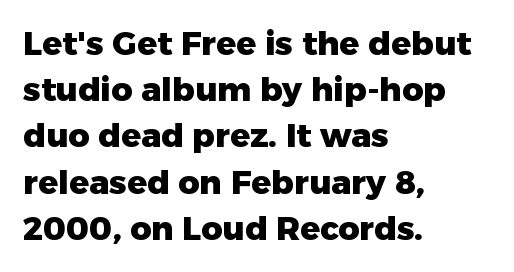
In terms of posture, this sample is upright. What stands out about the letter spacing? Nothing — it is the standard amount. Each glyph is drawn with heavy, bold strokes. Vertical spacing — default. Honestly, there is no underline to notice here at all. A typesetter would call this proportional, since set widths differ per character.
